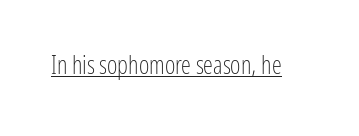
{"italic": "no", "bold": "no", "underline": "yes", "letter_spacing": "normal", "letter_spacing_em": 0.0, "glyph_px": 25}
